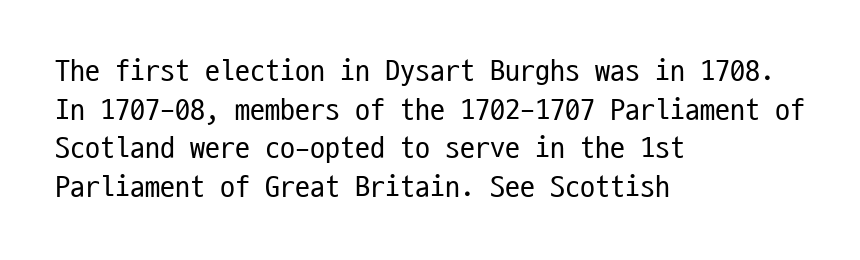
{"serif": "no", "italic": "no", "bold": "no", "weight": "regular", "width": "condensed", "stroke_contrast": "low", "x_height": "medium", "monospaced": "yes", "underline": "no", "align": "left", "line_spacing": "normal", "line_spacing_ratio": 1.29, "letter_spacing": "normal", "letter_spacing_em": 0.0, "glyph_px": 30}
